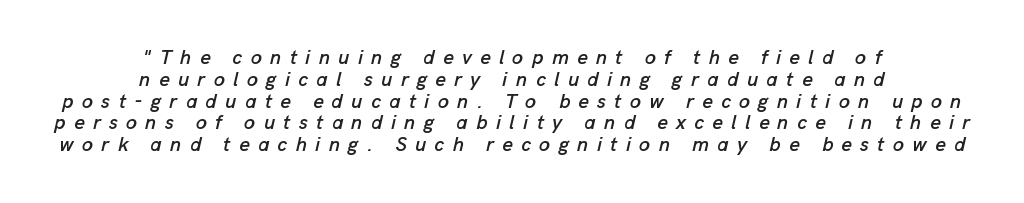
{"italic": "yes", "lean": "right", "slant_degrees": 13, "underline": "no", "align": "center", "line_spacing": "tight", "line_spacing_ratio": 1.09, "letter_spacing": "wide", "letter_spacing_em": 0.42, "glyph_px": 20}
